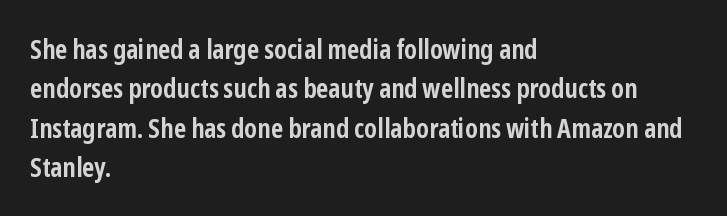
{"italic": "no", "bold": "yes", "underline": "no", "align": "left", "line_spacing": "normal", "line_spacing_ratio": 1.46, "letter_spacing": "normal", "letter_spacing_em": 0.0, "glyph_px": 27}
